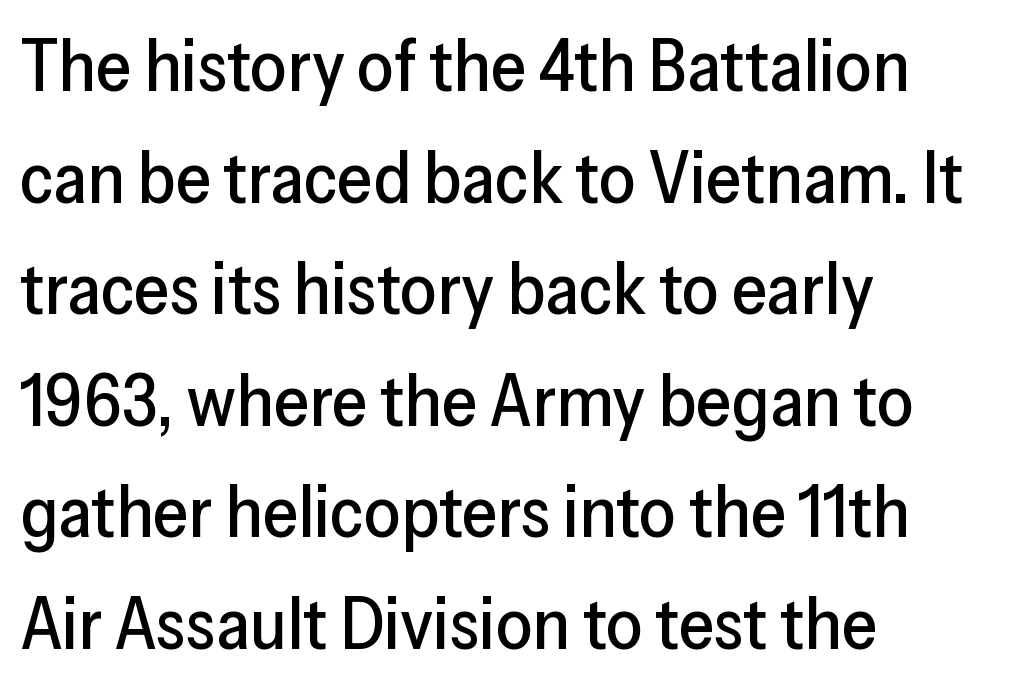
The image shows 72 px sans-serif type, upright; set left-aligned, normal line spacing (1.55x), normal letter spacing, not underlined; low stroke contrast and a medium x-height.
